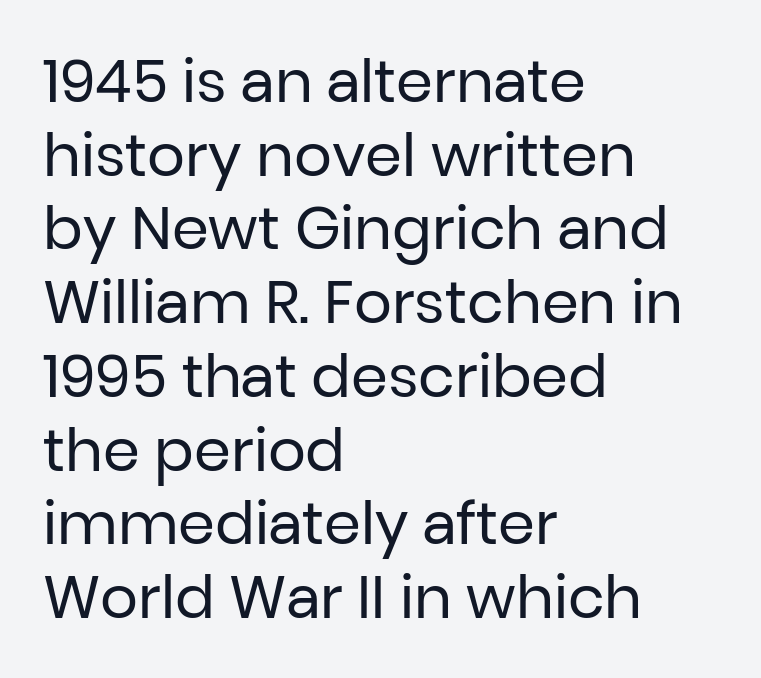
Words float on clear page, feet unadorned. The characters display no serif detailing; their extremities are plain. These lines are rendered in a variable-pitch font. Weight: regular or lighter. Ascenders rise straight up at ninety degrees. The type is set solid horizontally, with unmodified tracking.
